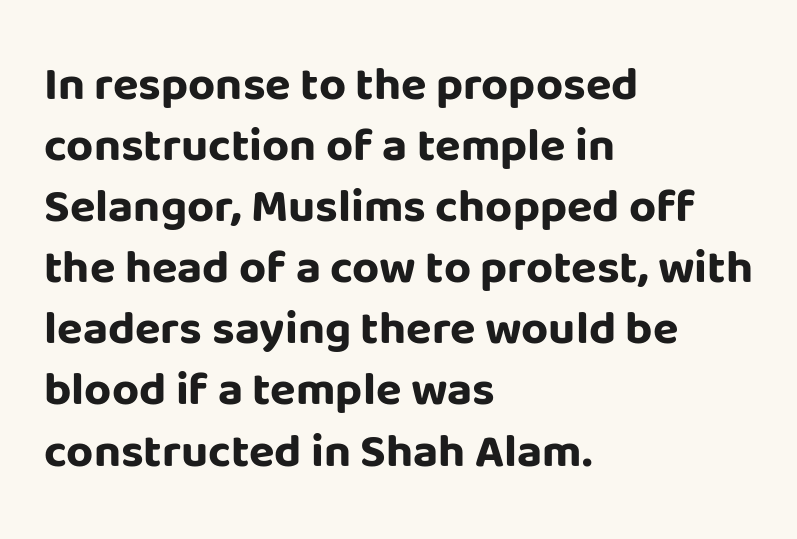
Q: Is the text bold? A: Yes.
Q: Is the text italic (slanted)? A: No, it is upright.
Q: Is the typeface a serif or a sans-serif typeface? A: Sans-serif.
Q: Is the text underlined? A: No.
Q: How is the paragraph aligned? A: Left-aligned.
Q: Is the spacing between letters normal or unusually wide? A: Normal.
Q: Is the spacing between lines tight, normal or loose? A: Normal.
Q: Width (condensed, normal, or wide)? A: Normal.
Q: Stroke contrast? A: Low.
Q: x-height? A: Large.
Q: Monospaced? A: No.
